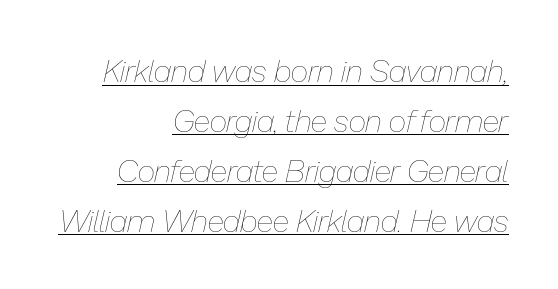
The image shows 31 px thin type, italic (leaning right); set right-aligned, normal line spacing (1.61x), normal letter spacing, underlined; low stroke contrast and a medium x-height.
